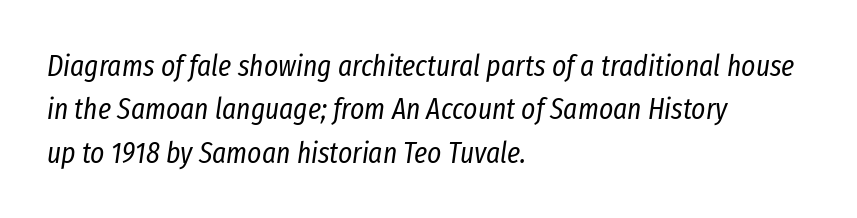
{"italic": "yes", "lean": "right", "slant_degrees": 8, "bold": "no", "weight": "regular", "width": "condensed", "stroke_contrast": "low", "x_height": "medium", "monospaced": "no", "underline": "no", "align": "left", "line_spacing": "normal", "line_spacing_ratio": 1.45, "letter_spacing": "normal", "letter_spacing_em": 0.0, "glyph_px": 30}
